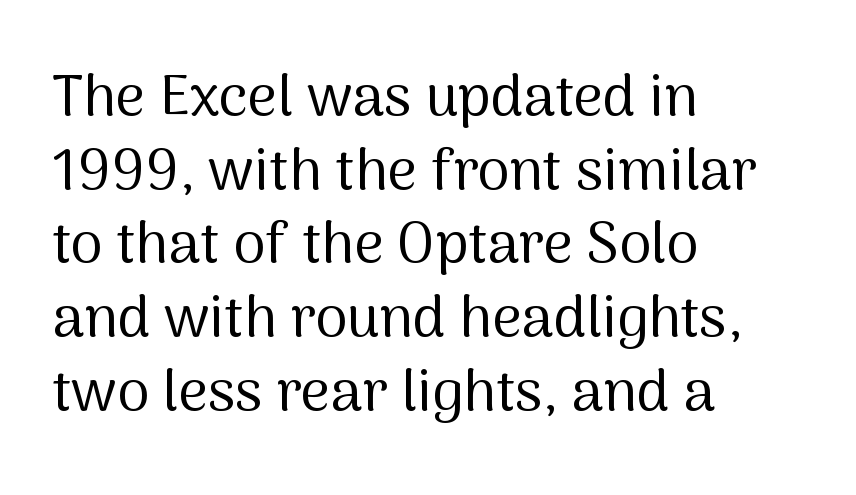
The image shows 58 px regular-weight sans-serif type, upright; set left-aligned, normal line spacing (1.27x), normal letter spacing, not underlined; medium stroke contrast and a medium x-height.
